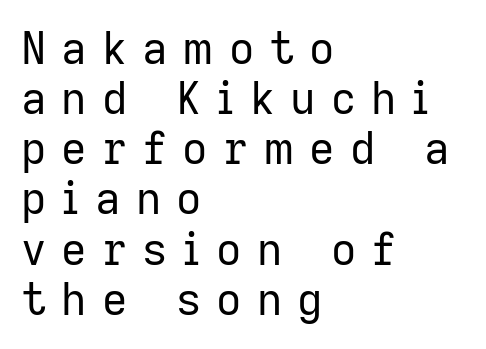
The image shows 44 px regular-weight sans-serif type, upright; set left-aligned, tight line spacing (1.14x), unusually wide letter spacing (+0.34 em), not underlined; low stroke contrast and a medium x-height.
